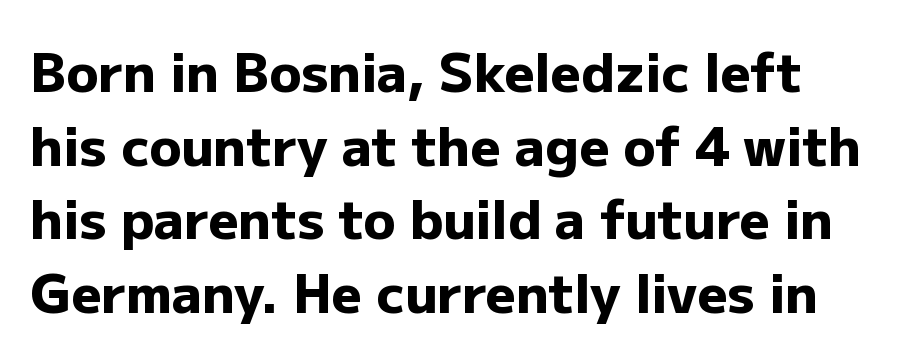
{"serif": "no", "italic": "no", "bold": "yes", "weight": "heavy", "width": "normal", "stroke_contrast": "low", "x_height": "medium", "monospaced": "no", "underline": "no", "align": "left", "line_spacing": "normal", "line_spacing_ratio": 1.39, "letter_spacing": "normal", "letter_spacing_em": 0.0, "glyph_px": 53}
